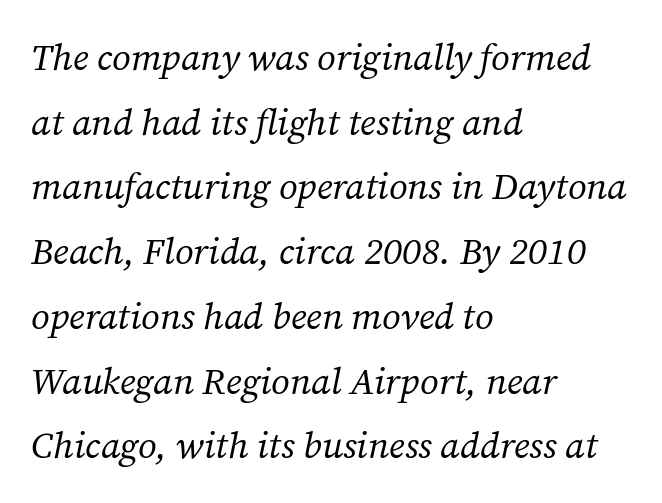
{"serif": "yes", "italic": "yes", "lean": "right", "slant_degrees": 12, "bold": "no", "weight": "regular", "width": "normal", "stroke_contrast": "medium", "x_height": "medium", "monospaced": "no", "underline": "no", "align": "left", "line_spacing_ratio": 1.75, "letter_spacing": "normal", "letter_spacing_em": 0.0, "glyph_px": 37}
